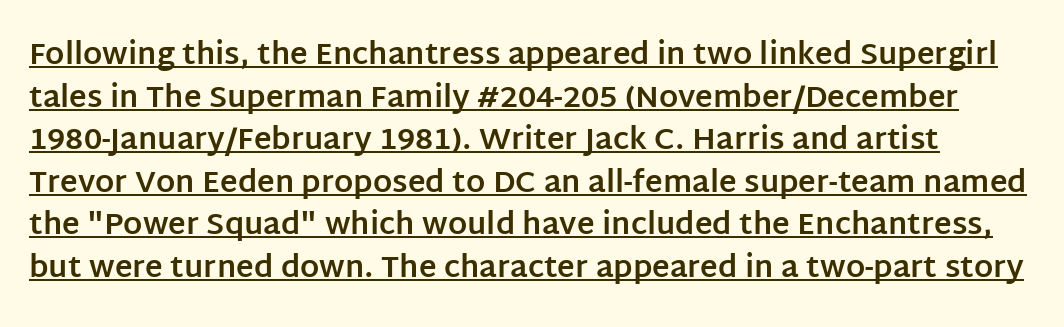
{"serif": "no", "italic": "no", "bold": "yes", "weight": "bold", "width": "normal", "stroke_contrast": "low", "x_height": "large", "monospaced": "no", "underline": "yes", "line_spacing": "normal", "line_spacing_ratio": 1.42, "letter_spacing": "normal", "letter_spacing_em": 0.0, "glyph_px": 30}
